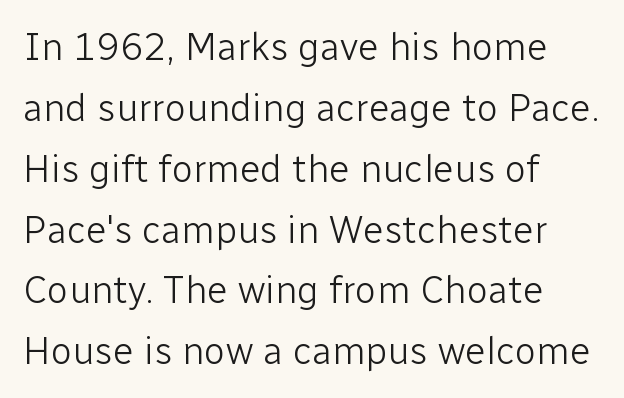
The image shows 39 px light sans-serif type, upright; set left-aligned, normal line spacing (1.56x), normal letter spacing, not underlined; low stroke contrast and a medium x-height.
